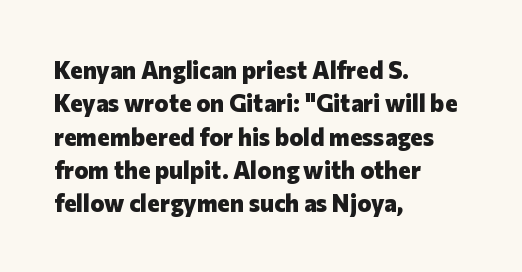
{"italic": "no", "bold": "yes", "underline": "no", "align": "left", "line_spacing": "normal", "line_spacing_ratio": 1.39, "letter_spacing": "normal", "letter_spacing_em": 0.0, "glyph_px": 24}
